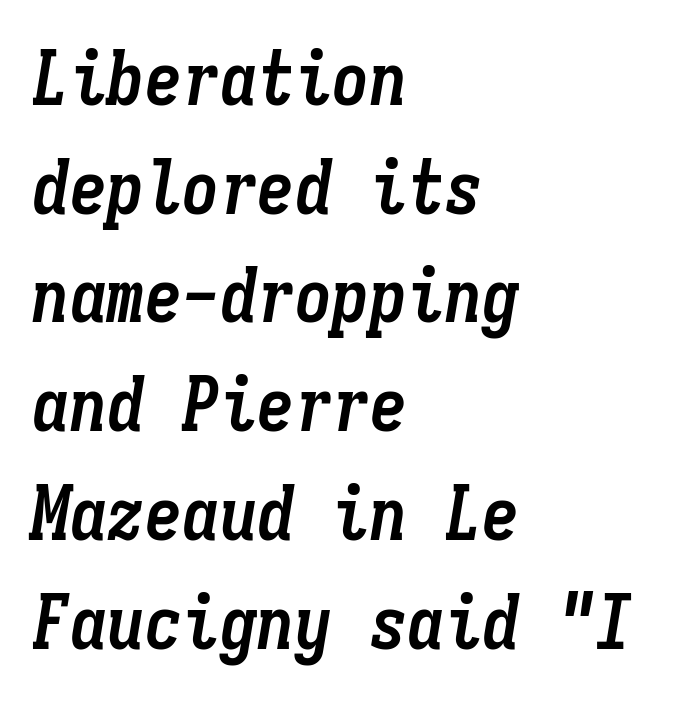
{"italic": "yes", "lean": "right", "slant_degrees": 9, "bold": "yes", "weight": "semibold", "width": "condensed", "stroke_contrast": "low", "x_height": "medium", "monospaced": "yes", "underline": "no", "align": "left", "line_spacing": "normal", "line_spacing_ratio": 1.45, "letter_spacing": "normal", "letter_spacing_em": 0.0, "glyph_px": 75}
